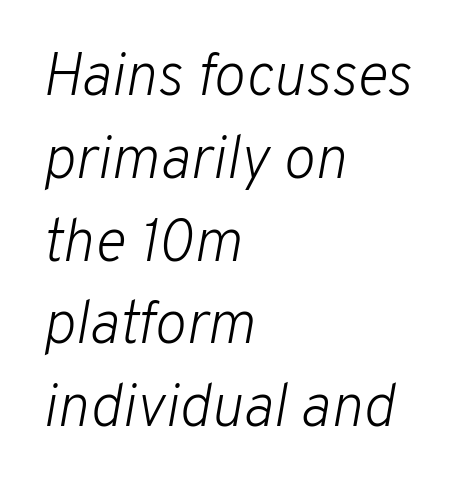
The image shows 60 px light type, italic (leaning right); set left-aligned, normal line spacing (1.38x), normal letter spacing, not underlined; low stroke contrast and a medium x-height.
